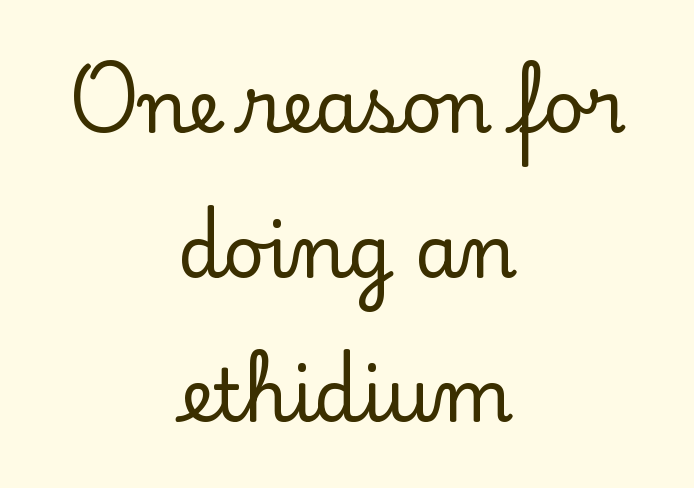
The image shows 72 px serif type, upright; set centered, loose line spacing (2.01x), normal letter spacing, not underlined; low stroke contrast and a small x-height.
